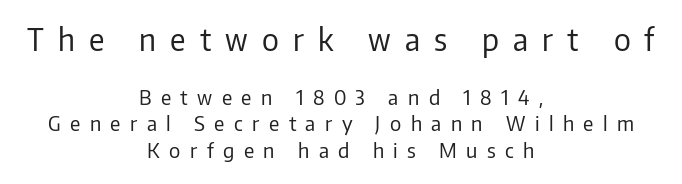
The image shows 30 px regular-weight sans-serif type, upright; set centered, normal line spacing (1.33x), unusually wide letter spacing (+0.47 em), not underlined; the first (top) block is 1.5x larger; low stroke contrast and a medium x-height.
